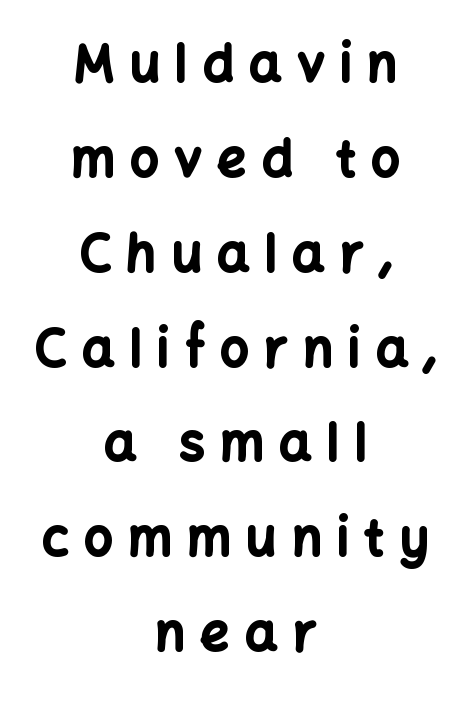
Q: Is the text bold? A: Yes.
Q: Is the text italic (slanted)? A: No, it is upright.
Q: Is the typeface a serif or a sans-serif typeface? A: Sans-serif.
Q: Is the text underlined? A: No.
Q: How is the paragraph aligned? A: Centered.
Q: Is the spacing between letters normal or unusually wide? A: Unusually wide.
Q: Width (condensed, normal, or wide)? A: Normal.
Q: Stroke contrast? A: Low.
Q: x-height? A: Medium.
Q: Monospaced? A: No.
